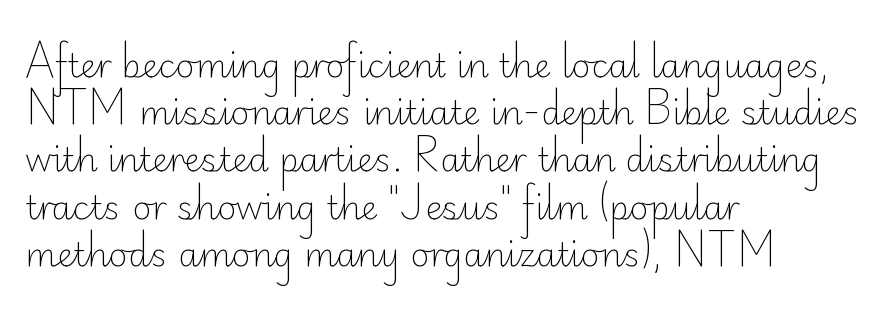
The image shows 33 px light sans-serif type, upright; set left-aligned, normal line spacing (1.43x), normal letter spacing, not underlined; low stroke contrast and a small x-height.
